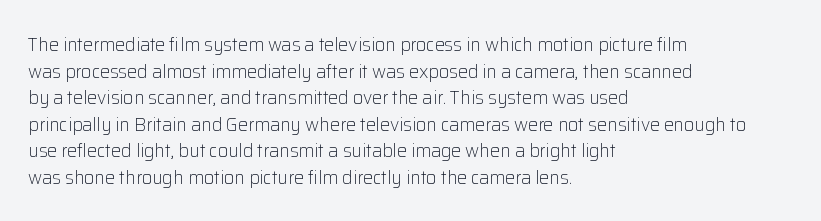
Does the copy run flush right? No — it runs flush left. The block of text has a typical density, with ordinary space between rows. This sample uses plain, unmodified letter spacing. The zone under the glyphs is completely vacant. A roman cut, with each character standing at attention. Stem width sits at or under what a default text font uses.
